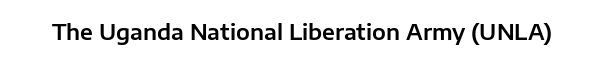
Q: Is the text italic (slanted)? A: No, it is upright.
Q: Is the text underlined? A: No.
Q: Is the spacing between letters normal or unusually wide? A: Normal.
